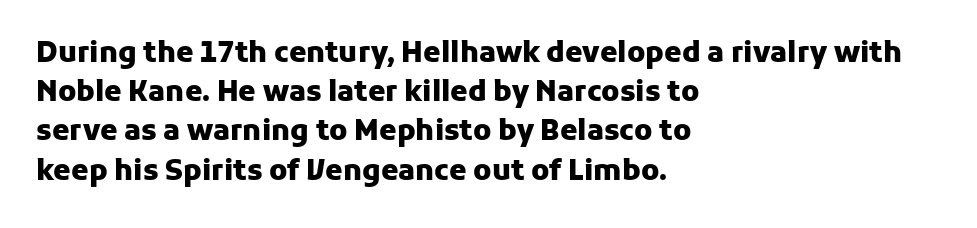
The image shows 28 px heavy sans-serif type, upright; set left-aligned, normal line spacing (1.4x), normal letter spacing, not underlined; low stroke contrast and a medium x-height.
